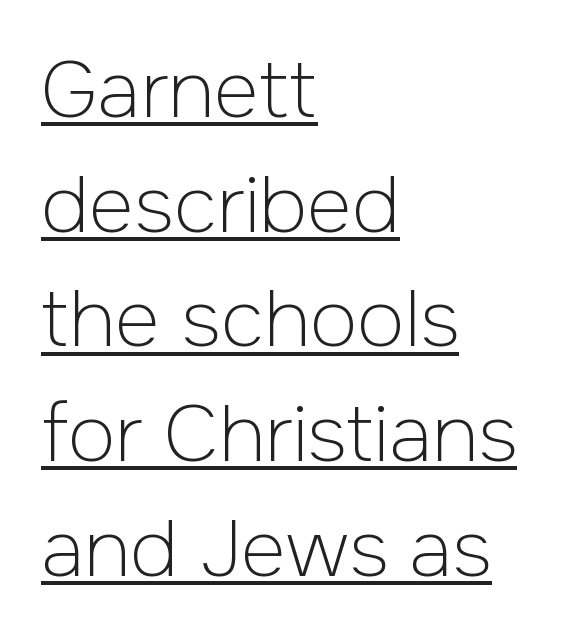
{"serif": "no", "italic": "no", "bold": "no", "weight": "light", "width": "normal", "stroke_contrast": "low", "x_height": "medium", "monospaced": "no", "underline": "yes", "align": "left", "line_spacing": "normal", "line_spacing_ratio": 1.47, "letter_spacing": "normal", "letter_spacing_em": 0.0, "glyph_px": 78}
